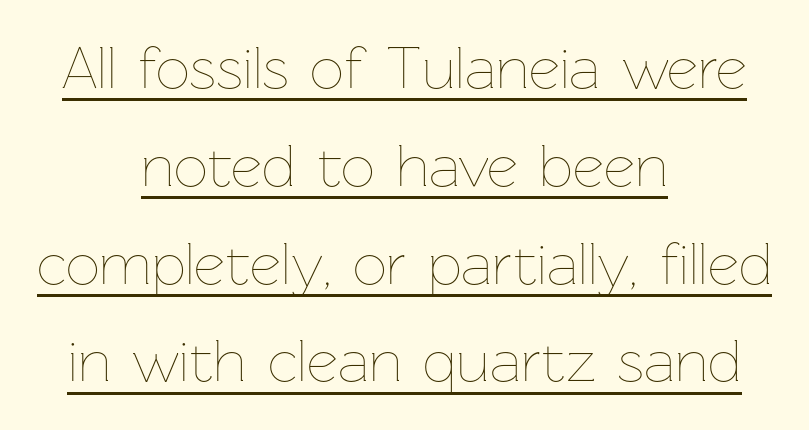
{"italic": "no", "bold": "no", "weight": "thin", "width": "normal", "stroke_contrast": "low", "x_height": "medium", "monospaced": "no", "underline": "yes", "align": "center", "line_spacing": "normal", "line_spacing_ratio": 1.63, "letter_spacing": "normal", "letter_spacing_em": 0.0, "glyph_px": 60}
